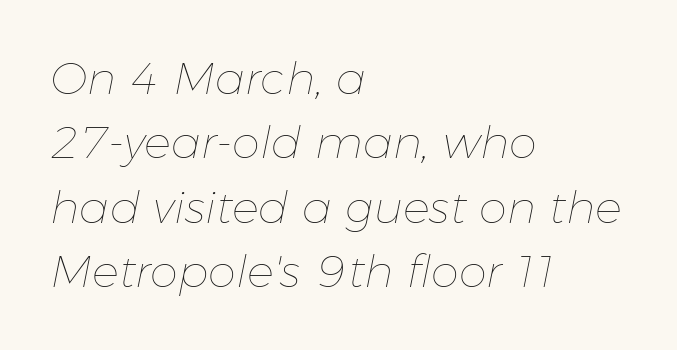
How would I describe the line gaps? Plain and ordinary. Underline: absent. One-word summary of the alignment: left. Vertical stems look standard width or narrower in stroke.
